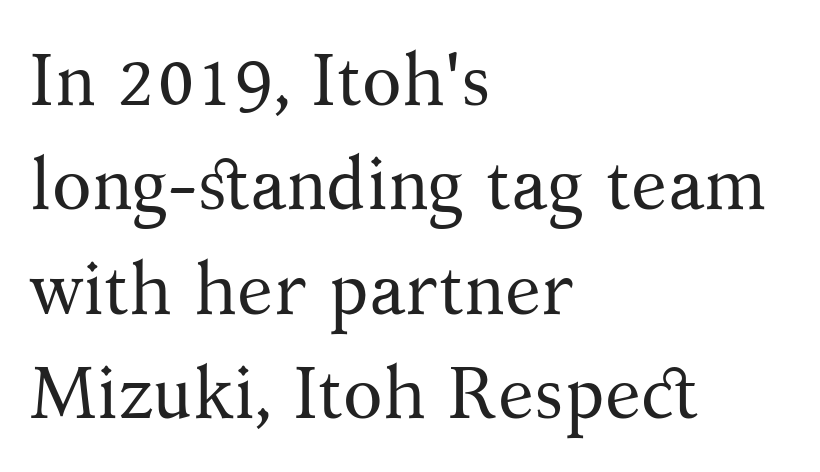
{"serif": "yes", "italic": "no", "bold": "no", "weight": "regular", "width": "normal", "stroke_contrast": "medium", "x_height": "medium", "monospaced": "no", "underline": "no", "align": "left", "line_spacing": "normal", "line_spacing_ratio": 1.43, "letter_spacing": "normal", "letter_spacing_em": 0.0, "glyph_px": 73}
